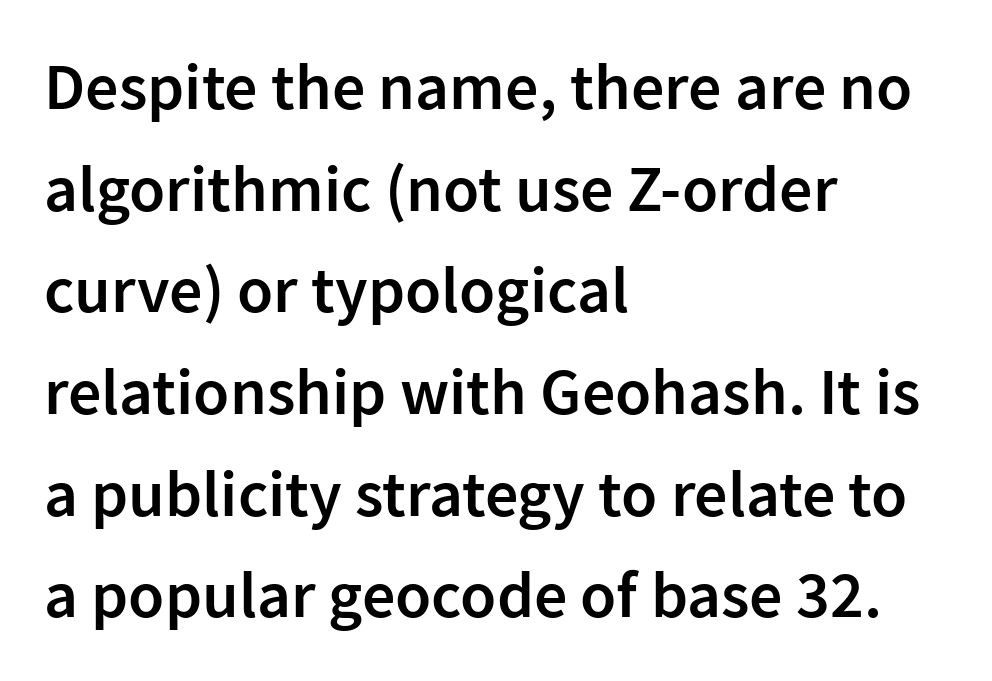
Characters remain perfectly vertical along every line. Emphasis by weight is partial: semibold. Here the designer chose a conventional face with non-uniform glyph widths. Decoration check: the copy has no underline.
